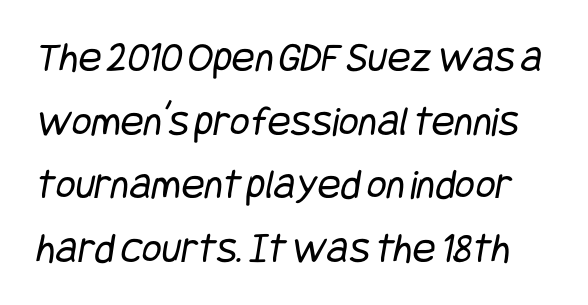
The image shows 43 px regular-weight, condensed sans-serif type; set normal line spacing (1.48x), normal letter spacing, not underlined; low stroke contrast and a large x-height.
